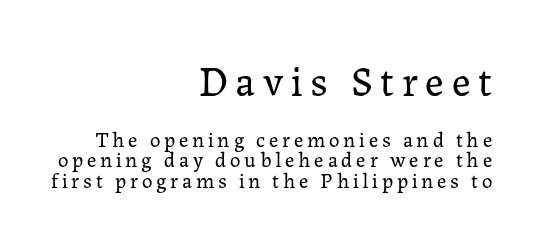
The image shows 42 px regular-weight serif type, upright; set right-aligned, tight line spacing (0.98x), not underlined; the first (top) block is 2.0x larger; low stroke contrast and a medium x-height.
